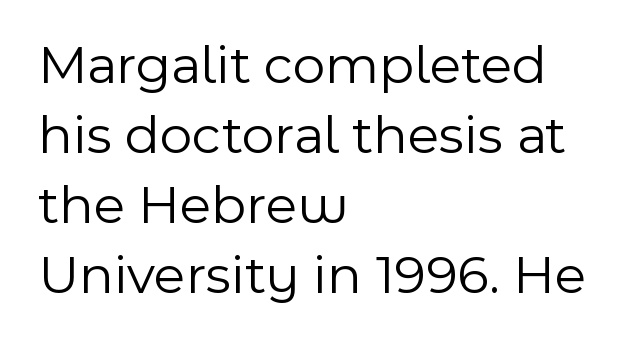
The leading is moderate, giving the passage an even texture. Ink coverage per letter is moderate at most. The face used here is a sans, in the tradition of grotesques and geometrics. The rendering keeps characters at their native spacing.
